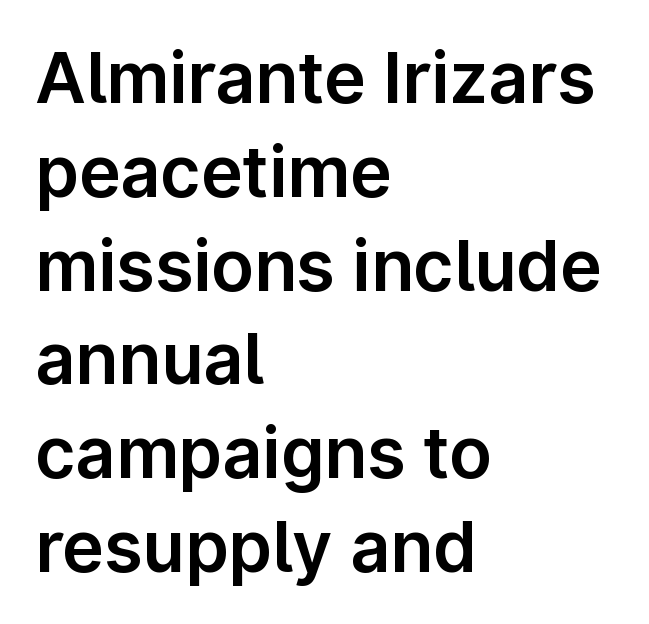
{"serif": "no", "italic": "no", "width": "normal", "stroke_contrast": "low", "x_height": "medium", "monospaced": "no", "underline": "no", "align": "left", "line_spacing": "normal", "line_spacing_ratio": 1.34, "letter_spacing": "normal", "letter_spacing_em": 0.0, "glyph_px": 70}
